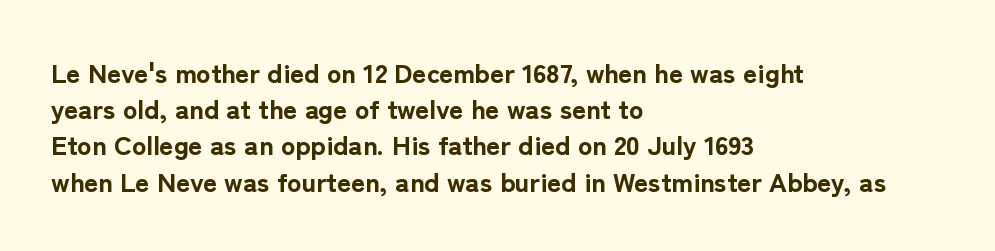
Does the weight exceed regular? Yes, all the way to bold. Inter-character spacing is left at the font's built-in metrics. If you drew a ruler down the left edge, every line would touch it. Only glyphs here, with clear space below each row. This sample keeps an unexceptional amount of space between lines.
